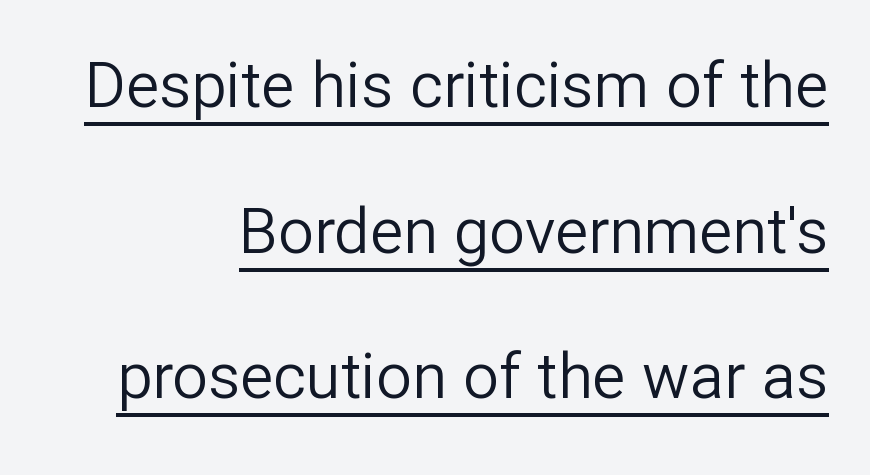
{"serif": "no", "italic": "no", "bold": "no", "weight": "regular", "width": "normal", "stroke_contrast": "low", "x_height": "medium", "monospaced": "no", "underline": "yes", "align": "right", "line_spacing": "loose", "line_spacing_ratio": 2.31, "letter_spacing": "normal", "letter_spacing_em": 0.0, "glyph_px": 63}
